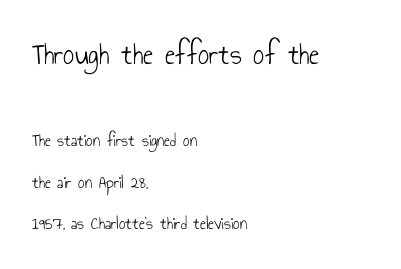
Q: Is the text bold? A: No.
Q: Is the text italic (slanted)? A: No, it is upright.
Q: Is the typeface a serif or a sans-serif typeface? A: Sans-serif.
Q: Is the text underlined? A: No.
Q: How is the paragraph aligned? A: Left-aligned.
Q: Is the spacing between letters normal or unusually wide? A: Normal.
Q: Is the spacing between lines tight, normal or loose? A: Loose.
Q: Which block of text is set in a larger size, the first (top) or the second (bottom)? A: The first (top) one.
Q: Width (condensed, normal, or wide)? A: Condensed.
Q: Stroke contrast? A: Low.
Q: x-height? A: Small.
Q: Monospaced? A: No.
